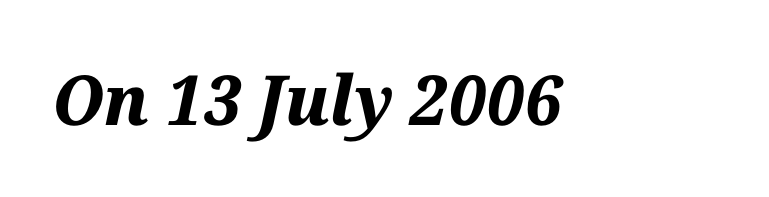
The image shows 69 px bold type, italic (leaning right); set normal letter spacing, not underlined; medium stroke contrast and a medium x-height.
